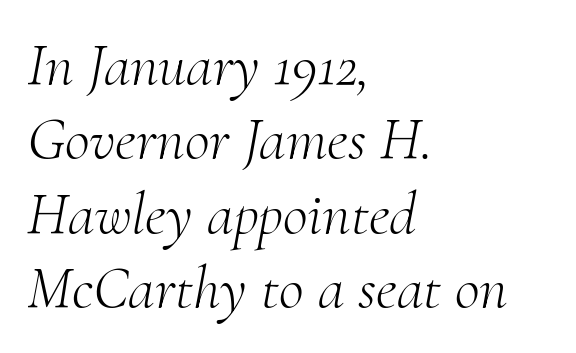
{"serif": "yes", "italic": "yes", "lean": "right", "slant_degrees": 10, "bold": "no", "weight": "light", "width": "normal", "stroke_contrast": "medium", "x_height": "small", "monospaced": "no", "underline": "no", "align": "left", "line_spacing_ratio": 1.22, "letter_spacing": "normal", "letter_spacing_em": 0.0, "glyph_px": 61}
